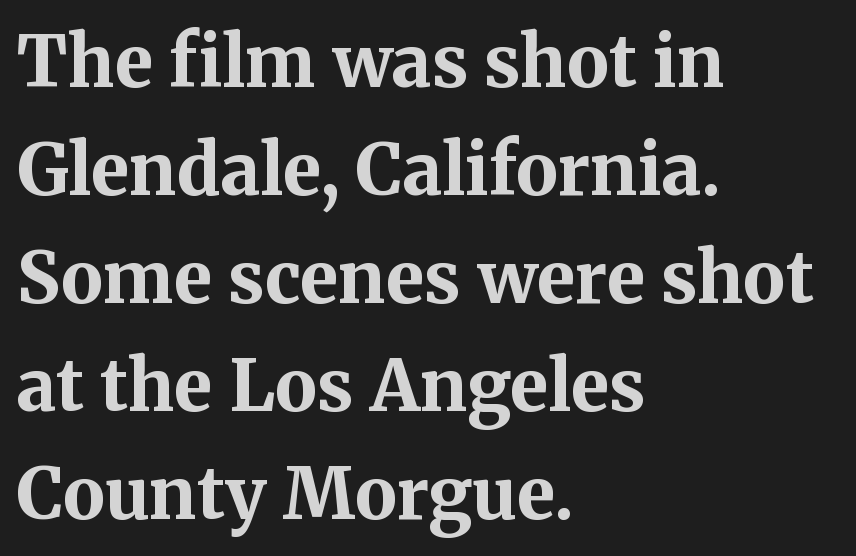
Q: Is the text bold? A: Yes.
Q: Is the text italic (slanted)? A: No, it is upright.
Q: Is the typeface a serif or a sans-serif typeface? A: Serif.
Q: Is the text underlined? A: No.
Q: How is the paragraph aligned? A: Left-aligned.
Q: Is the spacing between letters normal or unusually wide? A: Normal.
Q: Is the spacing between lines tight, normal or loose? A: Normal.
Q: Width (condensed, normal, or wide)? A: Normal.
Q: Stroke contrast? A: Medium.
Q: x-height? A: Medium.
Q: Monospaced? A: No.
